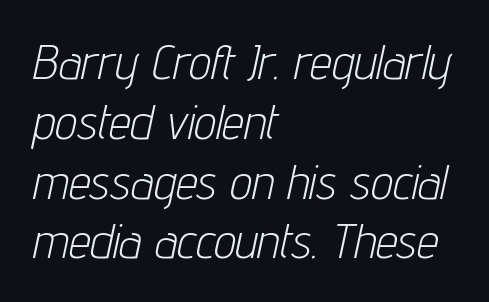
The image shows 49 px light, condensed type, italic (leaning right); set left-aligned, line spacing 1.22x, normal letter spacing, not underlined; low stroke contrast and a medium x-height.
